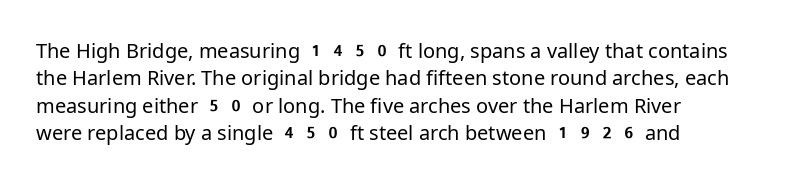
{"italic": "no", "bold": "no", "underline": "no", "align": "left", "line_spacing": "normal", "line_spacing_ratio": 1.37, "letter_spacing": "normal", "letter_spacing_em": 0.0, "glyph_px": 20}
